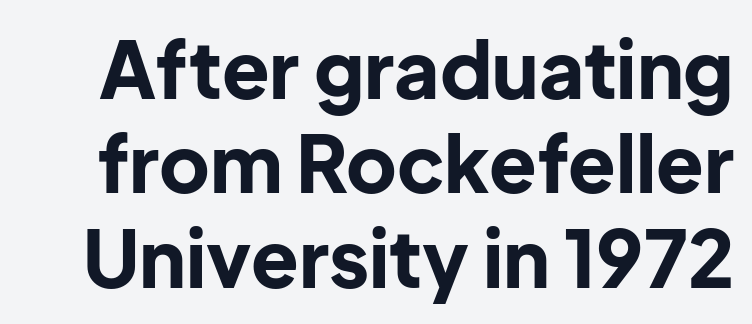
Clear beneath every line of the passage. Between one letter and the next there's only the usual sliver of space. Note: no serifs on the glyphs. Its strokes are broad and dark, the hallmark of bold type. Upright lettering throughout.
